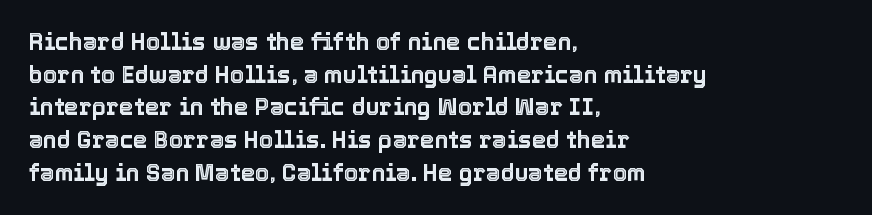
Q: Is the text italic (slanted)? A: No, it is upright.
Q: Is the text underlined? A: No.
Q: How is the paragraph aligned? A: Left-aligned.
Q: Is the spacing between letters normal or unusually wide? A: Normal.
Q: Is the spacing between lines tight, normal or loose? A: Normal.
